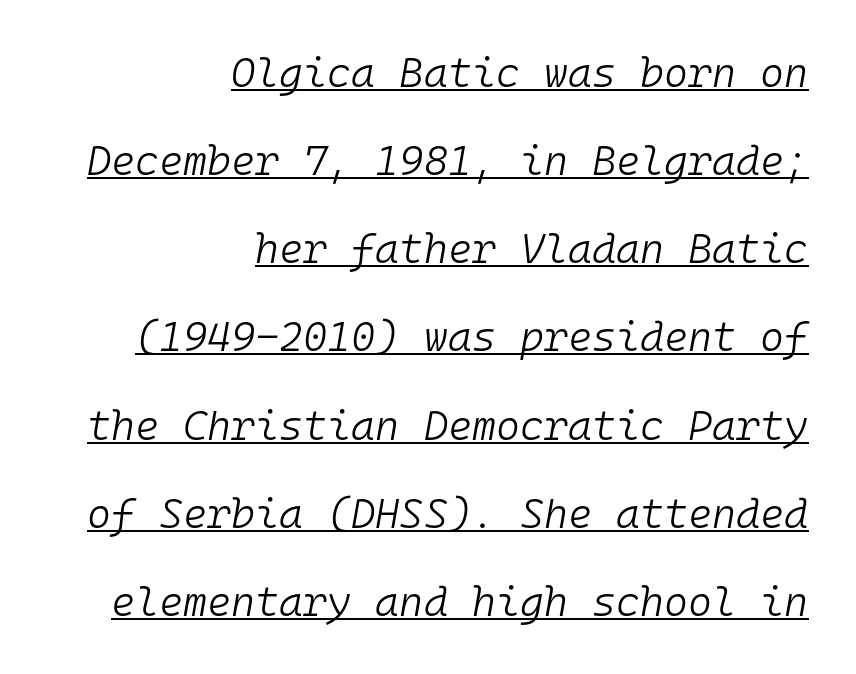
The image shows 41 px light type, italic (leaning right), monospaced; set right-aligned, loose line spacing (2.15x), normal letter spacing, underlined; low stroke contrast and a medium x-height.
